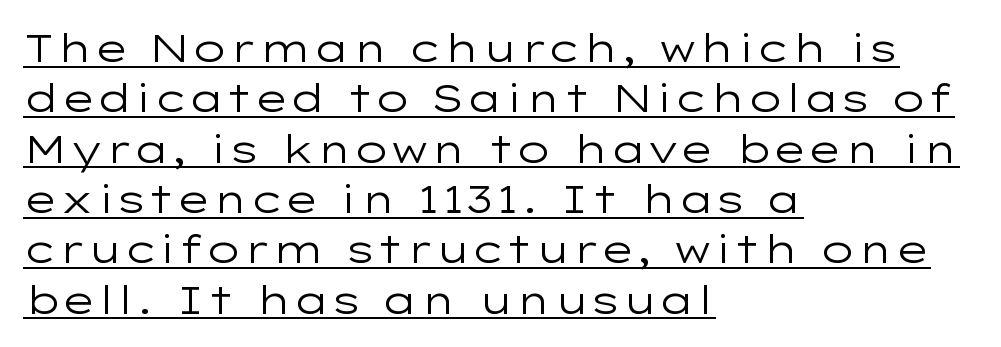
Q: Is the text bold? A: No.
Q: Is the text italic (slanted)? A: No, it is upright.
Q: Is the typeface a serif or a sans-serif typeface? A: Sans-serif.
Q: Is the text underlined? A: Yes.
Q: How is the paragraph aligned? A: Left-aligned.
Q: Is the spacing between letters normal or unusually wide? A: Normal.
Q: Is the spacing between lines tight, normal or loose? A: Normal.
Q: Width (condensed, normal, or wide)? A: Wide.
Q: Stroke contrast? A: Low.
Q: x-height? A: Medium.
Q: Monospaced? A: No.
